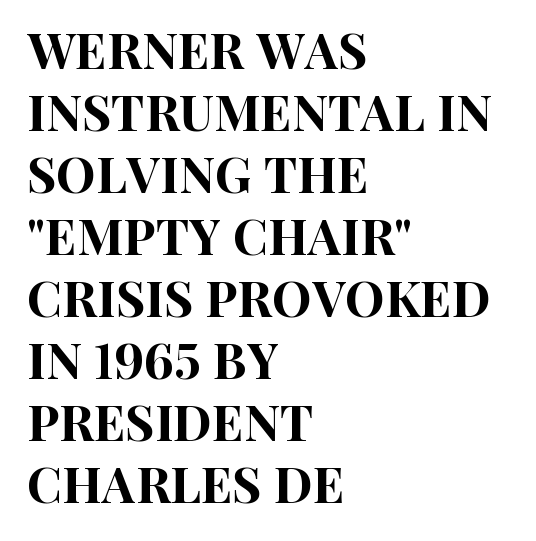
{"serif": "no", "italic": "no", "width": "condensed", "stroke_contrast": "high", "x_height": "large", "monospaced": "no", "underline": "no", "align": "left", "line_spacing_ratio": 1.24, "letter_spacing": "normal", "letter_spacing_em": 0.0, "glyph_px": 50}
